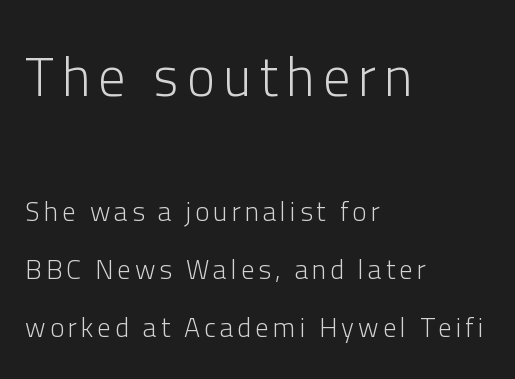
The image shows 54 px light sans-serif type, upright; set left-aligned, loose line spacing (2.16x), not underlined; the first (top) block is 2.0x larger; low stroke contrast and a medium x-height.
